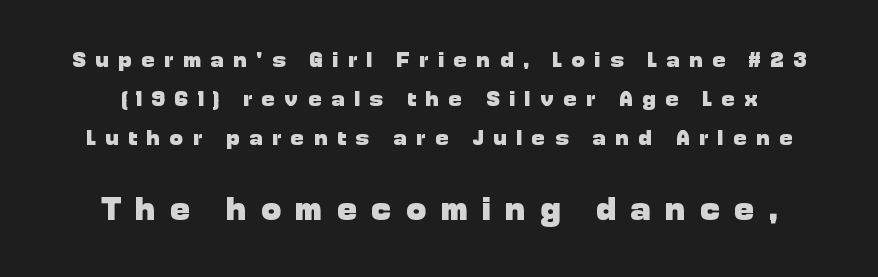
The tracking jumps out immediately: characters are airy and widely separated. These lines are composed in type without serifs. Typesetter's note — lower block bumped up in size, upper block left smaller. Unmarked baselines from the first word to the last.
